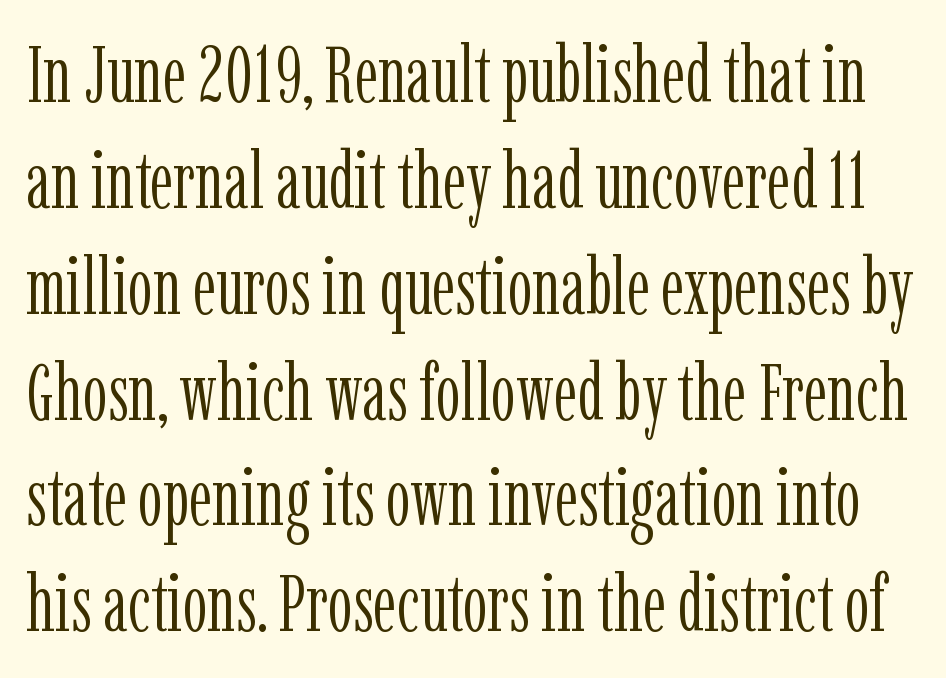
Q: Is the text bold? A: No.
Q: Is the text italic (slanted)? A: No, it is upright.
Q: Is the typeface a serif or a sans-serif typeface? A: Serif.
Q: Is the text underlined? A: No.
Q: Is the spacing between letters normal or unusually wide? A: Normal.
Q: Is the spacing between lines tight, normal or loose? A: Normal.
Q: Width (condensed, normal, or wide)? A: Condensed.
Q: Stroke contrast? A: Low.
Q: x-height? A: Medium.
Q: Monospaced? A: No.
